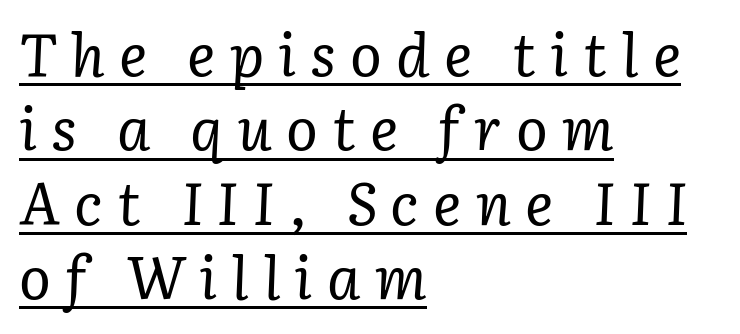
The image shows 59 px regular-weight serif type, italic (leaning right); set left-aligned, normal line spacing (1.26x), unusually wide letter spacing (+0.24 em), underlined; low stroke contrast and a medium x-height.
